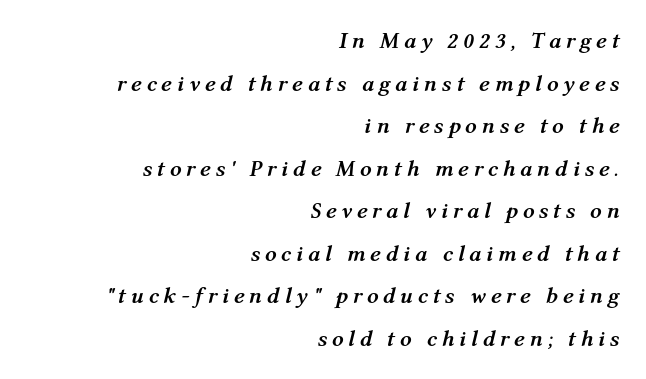
Q: Is the text bold? A: Yes.
Q: Is the text italic (slanted)? A: Yes, it leans right by about 12 degrees.
Q: Is the text underlined? A: No.
Q: How is the paragraph aligned? A: Right-aligned.
Q: Is the spacing between letters normal or unusually wide? A: Unusually wide.
